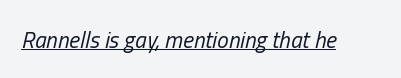
Q: Is the text bold? A: No.
Q: Is the text italic (slanted)? A: Yes, it leans right by about 13 degrees.
Q: Is the text underlined? A: Yes.
Q: Is the spacing between letters normal or unusually wide? A: Normal.
